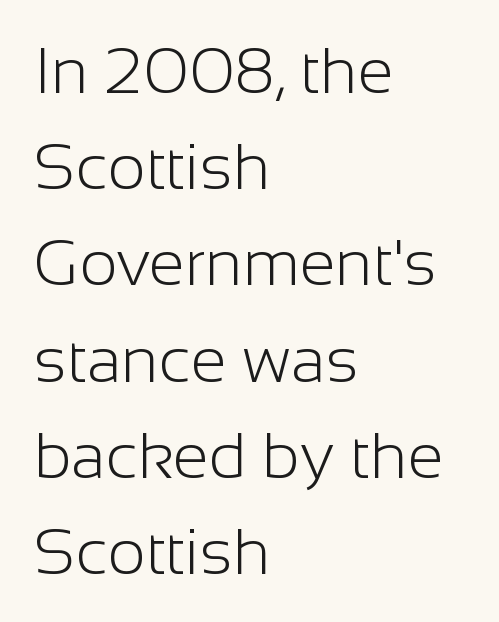
The image shows 65 px light sans-serif type, upright; set left-aligned, normal line spacing (1.48x), normal letter spacing, not underlined; low stroke contrast and a medium x-height.
